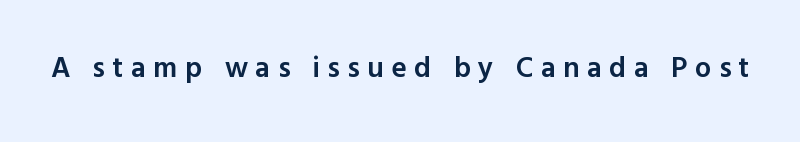
{"serif": "no", "italic": "no", "bold": "semi", "weight": "semibold", "width": "normal", "x_height": "medium", "monospaced": "no", "underline": "no", "letter_spacing": "wide", "letter_spacing_em": 0.26, "glyph_px": 29}
